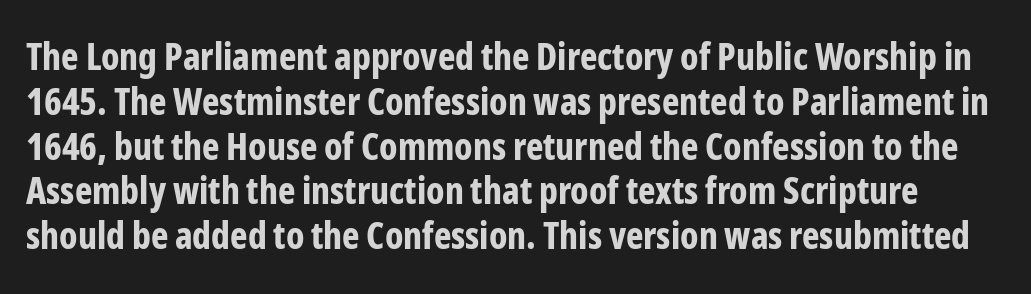
The image shows 37 px bold, condensed sans-serif type, upright; set line spacing 1.21x, normal letter spacing, not underlined; low stroke contrast and a medium x-height.
